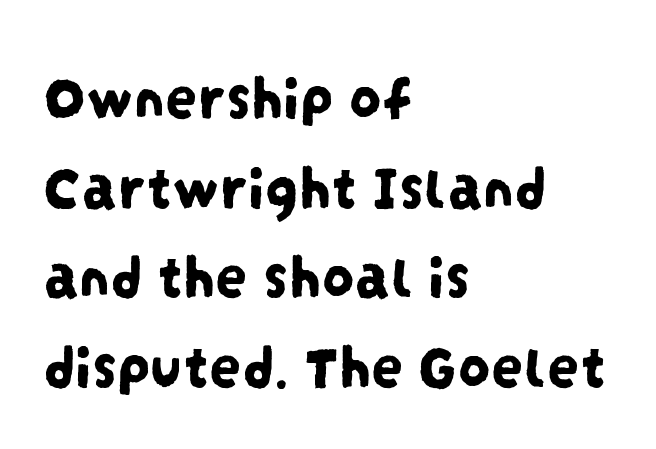
Note the varied advance widths — an 'i' is clearly narrower than an 'm'. In terms of letterspacing, this is plain default setting. In terms of leading, this rendering sits right in the middle. This is sans-serif lettering, the kind often seen on screens and signage.
